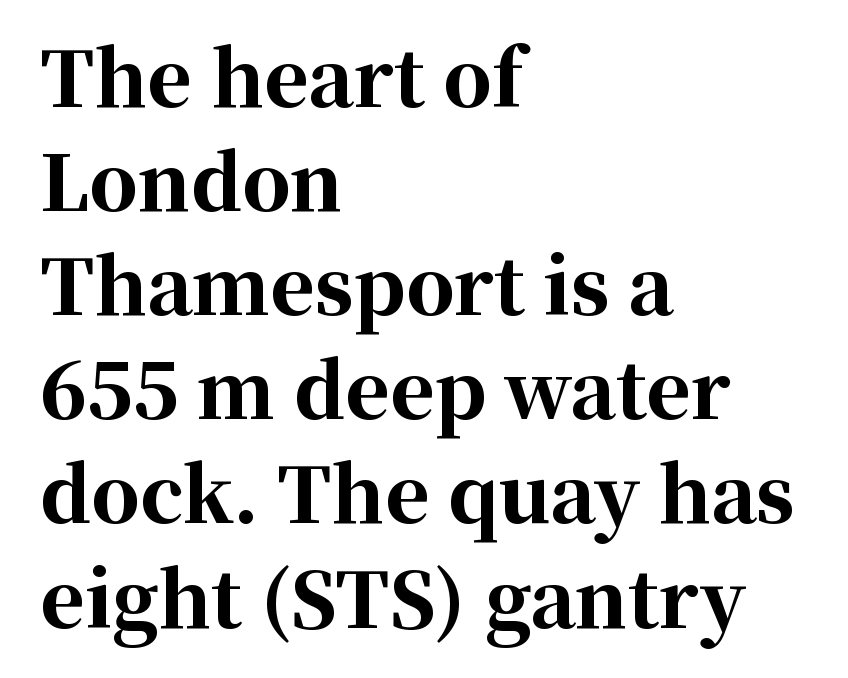
Q: Is the text bold? A: Yes.
Q: Is the text italic (slanted)? A: No, it is upright.
Q: Is the typeface a serif or a sans-serif typeface? A: Serif.
Q: Is the text underlined? A: No.
Q: How is the paragraph aligned? A: Left-aligned.
Q: Is the spacing between letters normal or unusually wide? A: Normal.
Q: Is the spacing between lines tight, normal or loose? A: Normal.
Q: Width (condensed, normal, or wide)? A: Normal.
Q: Stroke contrast? A: High.
Q: x-height? A: Medium.
Q: Monospaced? A: No.
